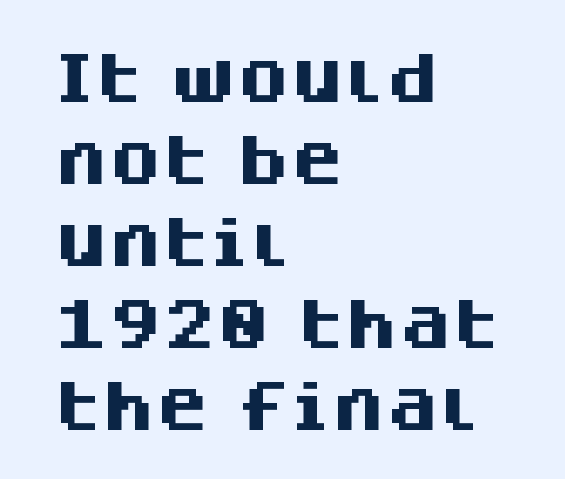
{"serif": "no", "italic": "no", "bold": "yes", "weight": "heavy", "width": "normal", "stroke_contrast": "medium", "x_height": "large", "monospaced": "no", "underline": "no", "align": "left", "line_spacing": "normal", "line_spacing_ratio": 1.52, "letter_spacing": "normal", "letter_spacing_em": 0.0, "glyph_px": 54}
